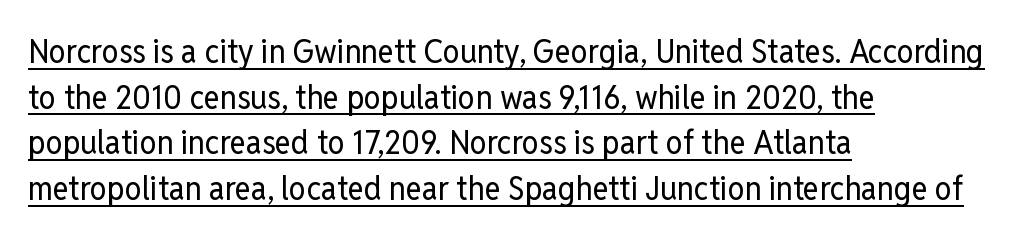
Q: Is the text bold? A: No.
Q: Is the text italic (slanted)? A: No, it is upright.
Q: Is the typeface a serif or a sans-serif typeface? A: Sans-serif.
Q: Is the text underlined? A: Yes.
Q: How is the paragraph aligned? A: Left-aligned.
Q: Is the spacing between letters normal or unusually wide? A: Normal.
Q: Is the spacing between lines tight, normal or loose? A: Normal.
Q: Width (condensed, normal, or wide)? A: Condensed.
Q: Stroke contrast? A: Low.
Q: x-height? A: Medium.
Q: Monospaced? A: No.
